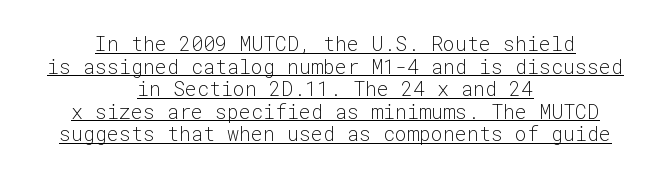
{"italic": "no", "bold": "no", "underline": "yes", "align": "center", "line_spacing": "tight", "line_spacing_ratio": 1.13, "letter_spacing": "normal", "letter_spacing_em": 0.0, "glyph_px": 20}
